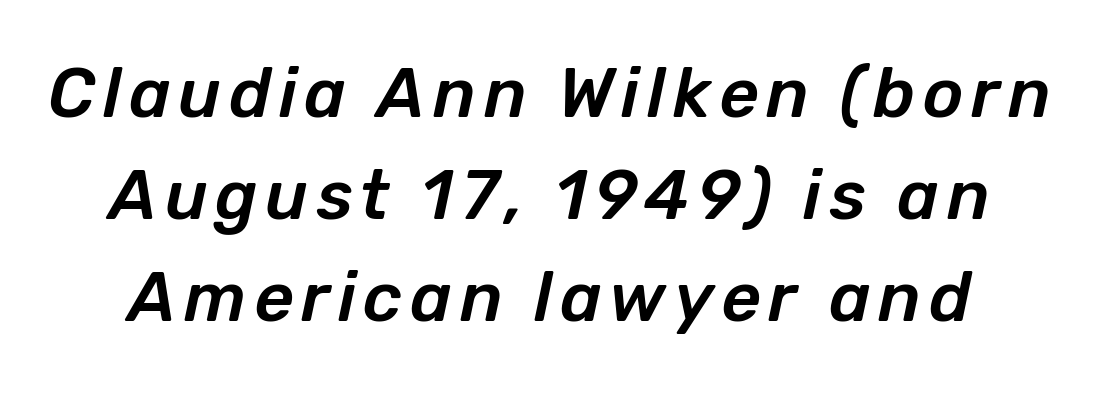
Any mark beneath the type? The region is blank. When letters slant like this, we call the style italic. Do the characters align in a grid? No, the font is proportional. The lines sit at an ordinary, default distance from one another.
